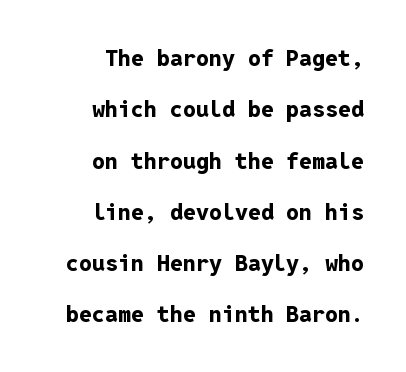
The image shows 23 px bold type, upright; set right-aligned, loose line spacing (2.23x), normal letter spacing, not underlined.
